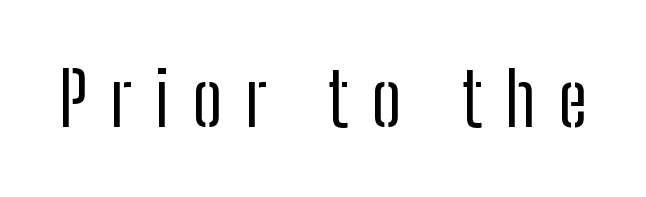
What stands out about the letter spacing? Its width — letters are far apart. The font is comparable to plain body text, perhaps lighter. Grotesque or geometric, the face here clearly has no serifs. The letters stand upright; this is a roman face. Unmarked baselines from the first word to the last.
